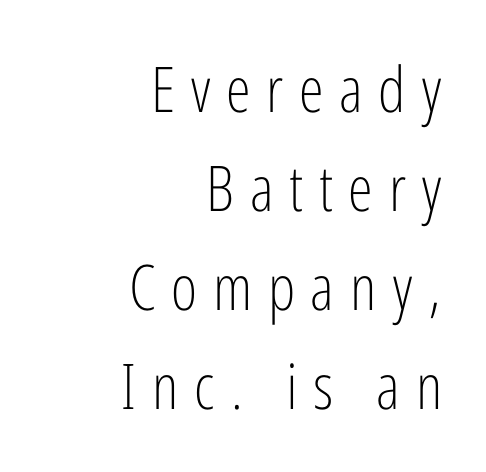
The image shows 63 px light, condensed sans-serif type, upright; set right-aligned, normal line spacing (1.57x), unusually wide letter spacing (+0.25 em), not underlined; low stroke contrast and a medium x-height.
